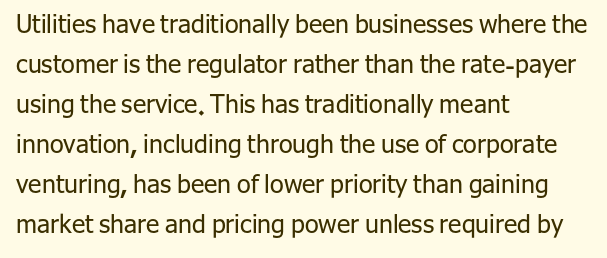
Q: Is the text bold? A: No.
Q: Is the text italic (slanted)? A: No, it is upright.
Q: Is the text underlined? A: No.
Q: How is the paragraph aligned? A: Left-aligned.
Q: Is the spacing between letters normal or unusually wide? A: Normal.
Q: Is the spacing between lines tight, normal or loose? A: Normal.
